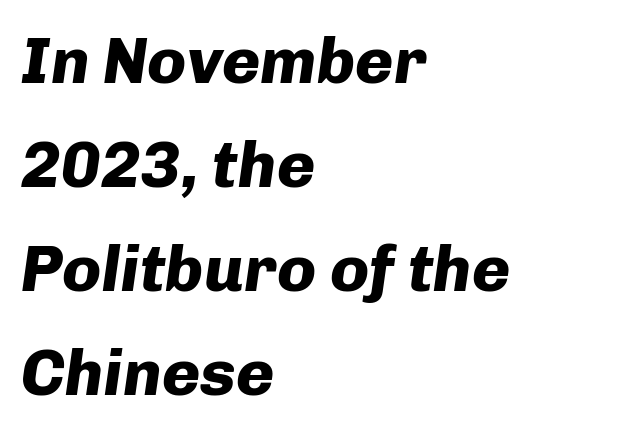
{"italic": "yes", "lean": "right", "slant_degrees": 8, "bold": "yes", "weight": "heavy", "width": "normal", "stroke_contrast": "low", "x_height": "medium", "monospaced": "no", "underline": "no", "align": "left", "line_spacing": "normal", "line_spacing_ratio": 1.6, "letter_spacing": "normal", "letter_spacing_em": 0.0, "glyph_px": 65}
